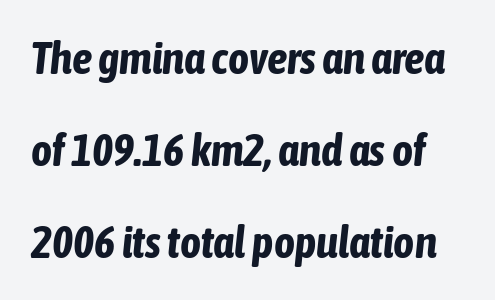
{"italic": "yes", "lean": "right", "slant_degrees": 6, "bold": "yes", "weight": "bold", "width": "condensed", "stroke_contrast": "low", "x_height": "medium", "monospaced": "no", "underline": "no", "line_spacing": "loose", "line_spacing_ratio": 2.05, "letter_spacing": "normal", "letter_spacing_em": 0.0, "glyph_px": 45}
